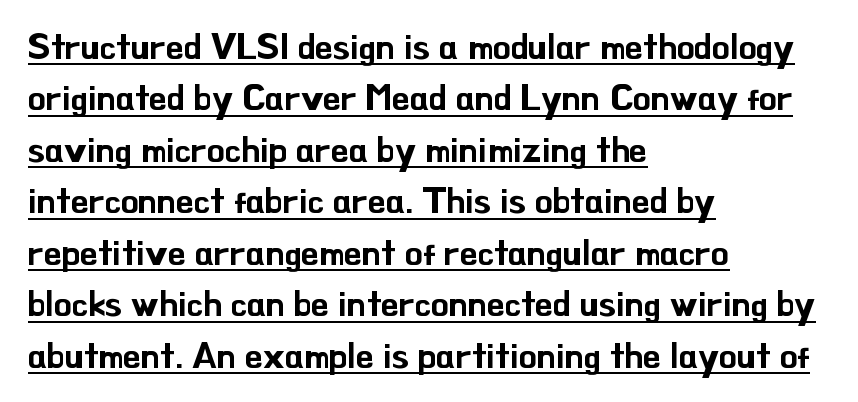
The image shows 36 px sans-serif type, upright; set left-aligned, normal line spacing (1.43x), normal letter spacing, underlined; low stroke contrast and a small x-height.
